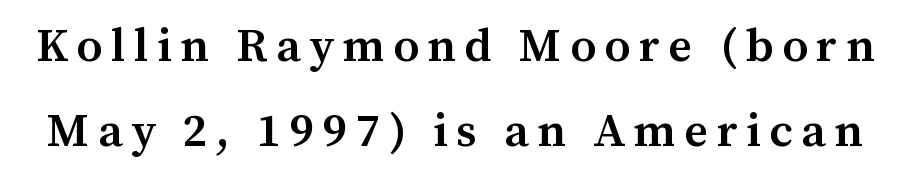
{"serif": "yes", "italic": "no", "bold": "semi", "weight": "semibold", "width": "normal", "stroke_contrast": "medium", "x_height": "medium", "monospaced": "no", "underline": "no", "line_spacing_ratio": 1.81, "glyph_px": 47}
